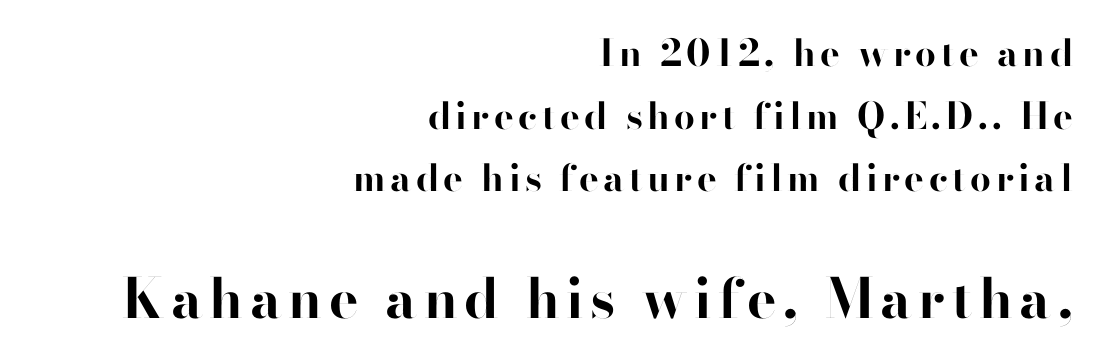
Q: Is the text bold? A: Yes.
Q: Is the text italic (slanted)? A: No, it is upright.
Q: Is the typeface a serif or a sans-serif typeface? A: Sans-serif.
Q: Is the text underlined? A: No.
Q: How is the paragraph aligned? A: Right-aligned.
Q: Is the spacing between lines tight, normal or loose? A: Normal.
Q: Which block of text is set in a larger size, the first (top) or the second (bottom)? A: The second (bottom) one.
Q: Width (condensed, normal, or wide)? A: Normal.
Q: Stroke contrast? A: High.
Q: x-height? A: Small.
Q: Monospaced? A: No.
